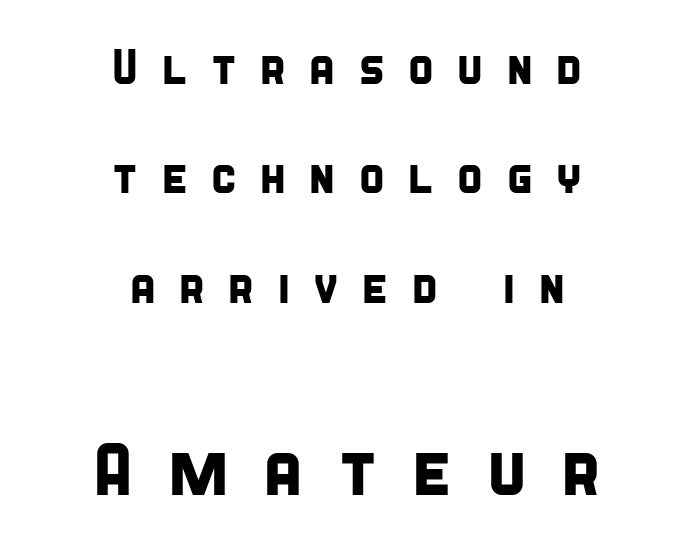
Q: Is the typeface a serif or a sans-serif typeface? A: Sans-serif.
Q: Is the text underlined? A: No.
Q: How is the paragraph aligned? A: Centered.
Q: Is the spacing between letters normal or unusually wide? A: Unusually wide.
Q: Is the spacing between lines tight, normal or loose? A: Loose.
Q: Which block of text is set in a larger size, the first (top) or the second (bottom)? A: The second (bottom) one.
Q: Width (condensed, normal, or wide)? A: Condensed.
Q: Stroke contrast? A: Low.
Q: x-height? A: Large.
Q: Monospaced? A: No.
